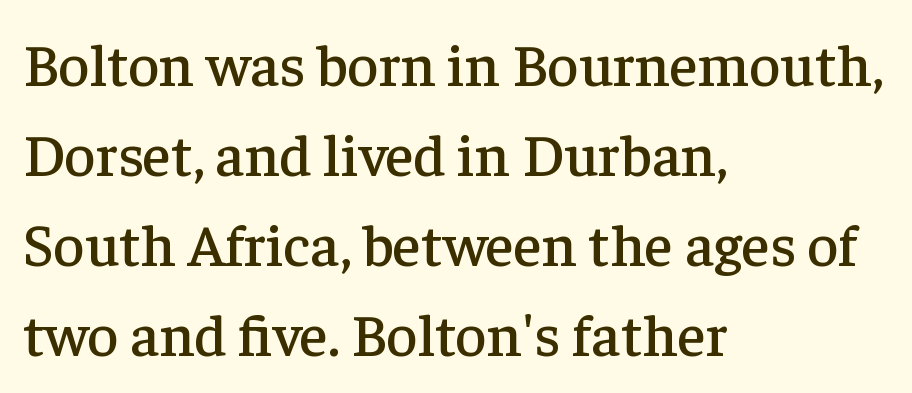
The image shows 60 px serif type, upright; set left-aligned, normal line spacing (1.5x), normal letter spacing, not underlined; low stroke contrast and a medium x-height.
